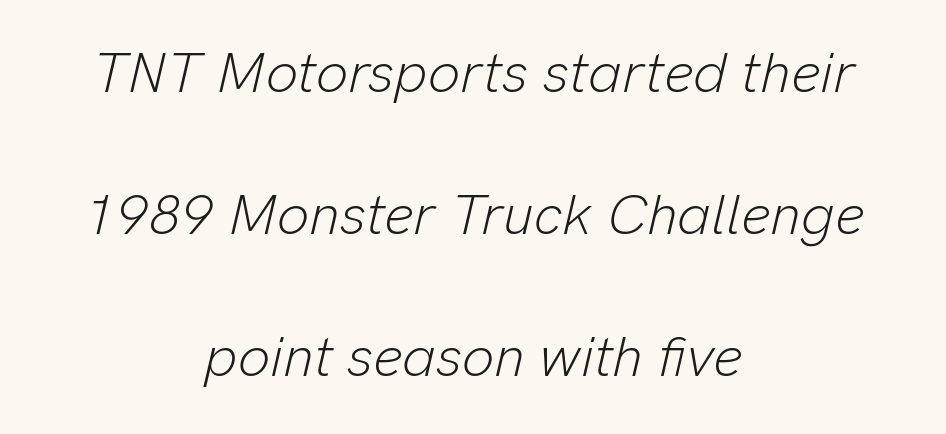
Q: Is the text bold? A: No.
Q: Is the text italic (slanted)? A: Yes, it leans right by about 13 degrees.
Q: Is the text underlined? A: No.
Q: How is the paragraph aligned? A: Centered.
Q: Is the spacing between letters normal or unusually wide? A: Normal.
Q: Is the spacing between lines tight, normal or loose? A: Loose.
Q: Width (condensed, normal, or wide)? A: Normal.
Q: Stroke contrast? A: Low.
Q: x-height? A: Medium.
Q: Monospaced? A: No.
